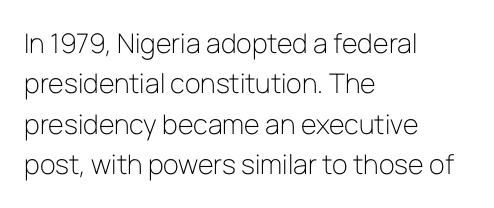
The passage shown stacks its lines at a standard gap. Students, note that the glyphs here touch the page at normal intervals. This reads as an unemphasized weight, regular at the heaviest. Typeset ragged right — the left edge is the straight one. No italicization has been applied; the sample stays upright.
